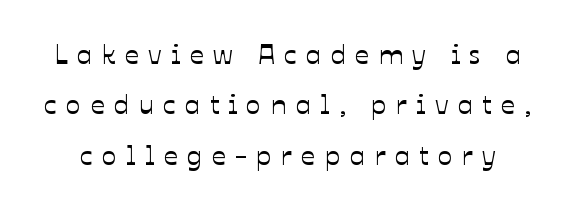
{"italic": "no", "width": "normal", "stroke_contrast": "low", "x_height": "medium", "monospaced": "no", "underline": "no", "line_spacing_ratio": 1.8, "letter_spacing": "wide", "letter_spacing_em": 0.33, "glyph_px": 28}
